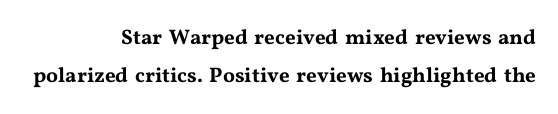
{"italic": "no", "underline": "no", "align": "right", "line_spacing_ratio": 1.82, "letter_spacing": "normal", "letter_spacing_em": 0.0, "glyph_px": 21}
